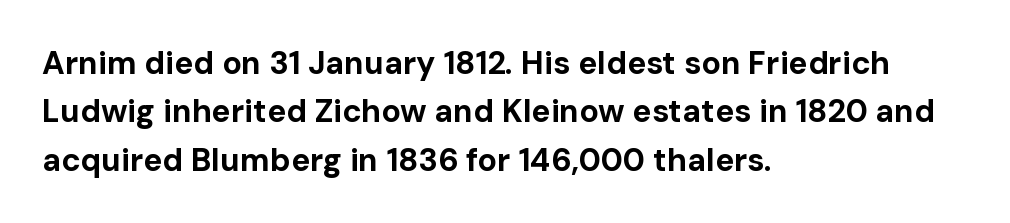
This sample keeps an unexceptional amount of space between lines. Nobody drew a line under any word here. The face used here is rendered with its standard letterfit. The font family rendered here belongs to the sans-serif group.
